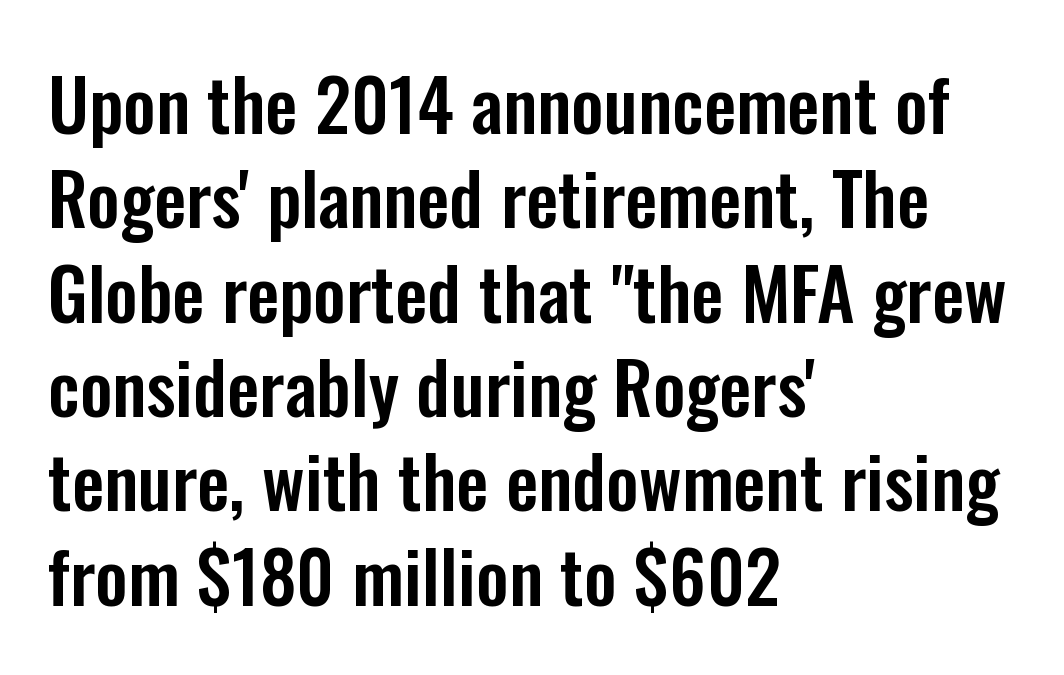
Q: Is the text italic (slanted)? A: No, it is upright.
Q: Is the typeface a serif or a sans-serif typeface? A: Sans-serif.
Q: Is the text underlined? A: No.
Q: How is the paragraph aligned? A: Left-aligned.
Q: Is the spacing between letters normal or unusually wide? A: Normal.
Q: Is the spacing between lines tight, normal or loose? A: Normal.
Q: Width (condensed, normal, or wide)? A: Condensed.
Q: Stroke contrast? A: Low.
Q: x-height? A: Medium.
Q: Monospaced? A: No.
